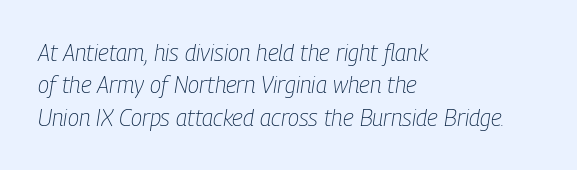
{"italic": "yes", "lean": "right", "slant_degrees": 9, "bold": "no", "underline": "no", "align": "left", "line_spacing": "normal", "line_spacing_ratio": 1.41, "letter_spacing": "normal", "letter_spacing_em": 0.0, "glyph_px": 23}
